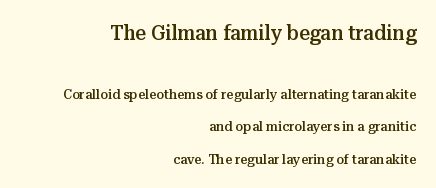
Line spacing here is loose. Letters rest on an invisible, unmarked baseline. A typesetter would call this zero additional tracking. The paragraph shown leans on its right margin. Reading top to bottom, the characters get smaller at the block break. Upright lettering throughout.
